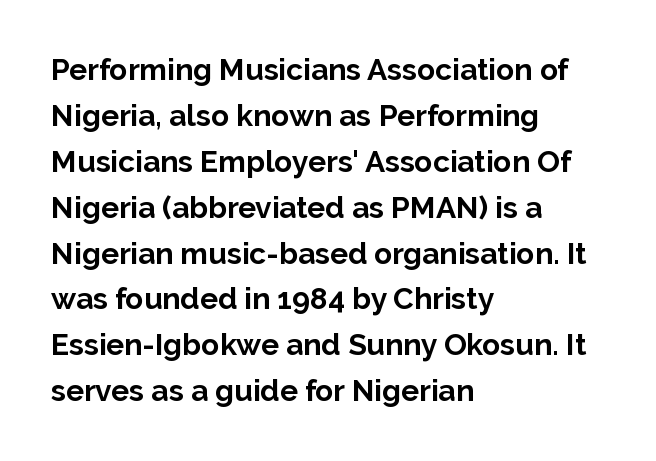
The rag falls on the right side of this text block. Italic: no, the glyphs are upright roman. This sample has the flowing, uneven cadence of proportional lettering. No feet cap the strokes, marking this as sans-serif type.
